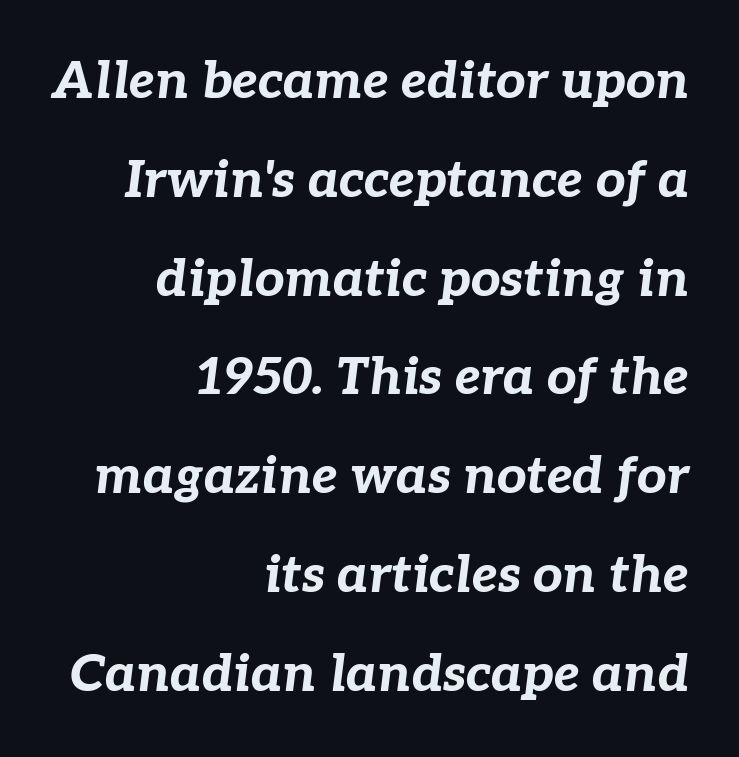
The letters advance in unequal steps, a hallmark of proportional type. Rendered with sloped, italic letterforms. Caption: multi-line text, flush right, ragged left. Glance below the letters and you will spot only blank space.
